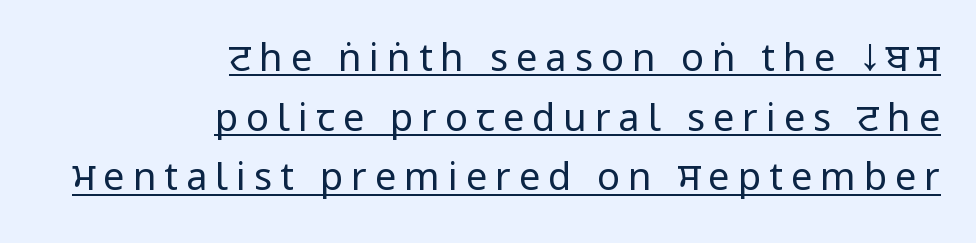
The image shows 38 px regular-weight, condensed sans-serif type, upright; set right-aligned, normal line spacing (1.57x), unusually wide letter spacing (+0.21 em), underlined; low stroke contrast.
